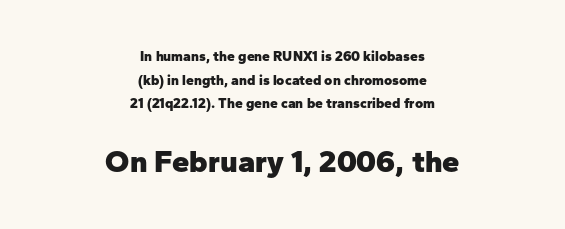
This layout puts the modest block above and the oversized block below. Each letter's strokes conclude bluntly, with no projecting serifs. Words appear dense and cohesive because spacing is normal. Does the weight exceed regular? Yes, all the way to bold. The passage shown is typed in a proportional face where columns would drift. Is there any slant? The stems are plumb.
